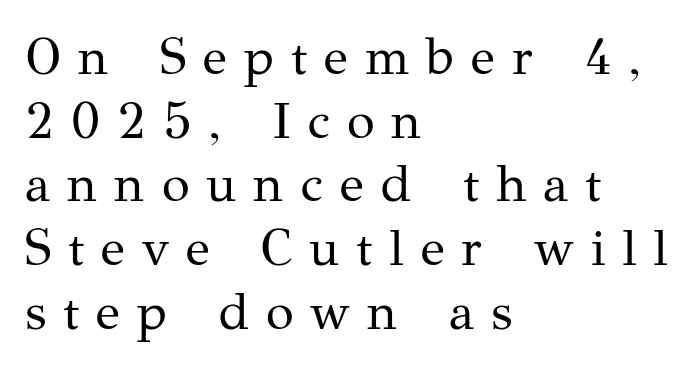
Q: Is the text bold? A: No.
Q: Is the text italic (slanted)? A: No, it is upright.
Q: Is the typeface a serif or a sans-serif typeface? A: Serif.
Q: Is the text underlined? A: No.
Q: How is the paragraph aligned? A: Left-aligned.
Q: Is the spacing between letters normal or unusually wide? A: Unusually wide.
Q: Is the spacing between lines tight, normal or loose? A: Normal.
Q: Width (condensed, normal, or wide)? A: Normal.
Q: Stroke contrast? A: Medium.
Q: x-height? A: Medium.
Q: Monospaced? A: No.
